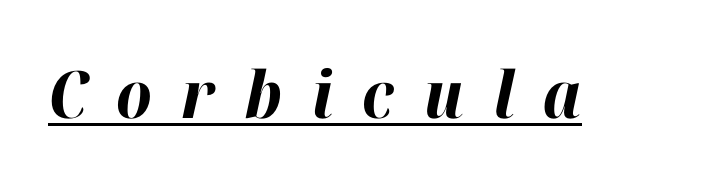
The image shows 65 px bold type, italic (leaning right); set unusually wide letter spacing (+0.45 em), underlined; high stroke contrast and a medium x-height.
